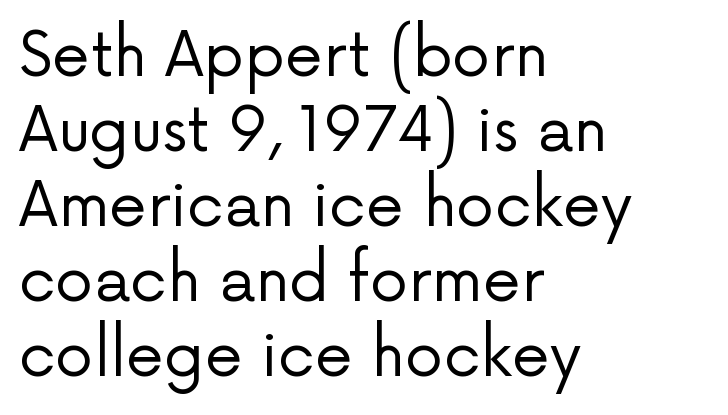
The passage shown is not underscored anywhere. The weight would be labelled regular, book, light, or lighter still. The letters stand straight up with perfectly vertical stems. Character widths vary here, with narrow letters taking less room than wide ones. Which margin do the lines hug? The left one — the right edge is uneven. You can tell from the bare stems that sans-serif type was used.
